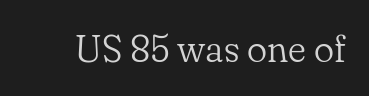
Q: Is the text bold? A: No.
Q: Is the text italic (slanted)? A: No, it is upright.
Q: Is the typeface a serif or a sans-serif typeface? A: Serif.
Q: Is the text underlined? A: No.
Q: Is the spacing between letters normal or unusually wide? A: Normal.
Q: Width (condensed, normal, or wide)? A: Normal.
Q: Stroke contrast? A: Low.
Q: x-height? A: Small.
Q: Monospaced? A: No.
